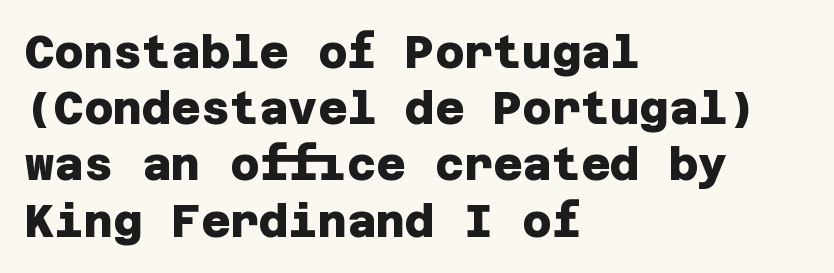
Grotesque or geometric, the face here clearly has no serifs. The type is set solid horizontally, with unmodified tracking. This is heavy type, rendered in bold. Baseline-to-baseline distance is the conventional proportion of letter height. Visually the block forms a straight wall on the left and a jagged coastline on the right.
